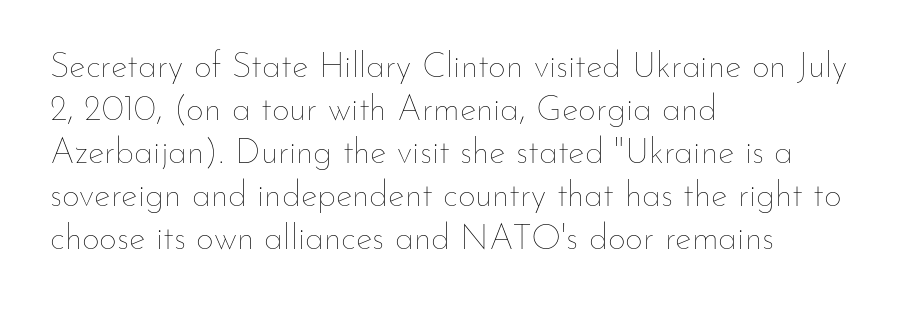
{"italic": "no", "bold": "no", "weight": "thin", "width": "normal", "stroke_contrast": "low", "x_height": "small", "monospaced": "no", "underline": "no", "align": "left", "line_spacing_ratio": 1.23, "letter_spacing": "normal", "letter_spacing_em": 0.0, "glyph_px": 35}
